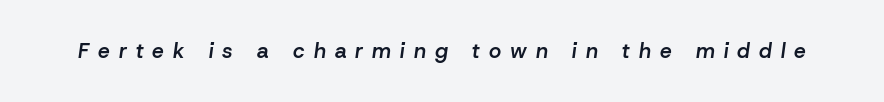
{"italic": "yes", "lean": "right", "slant_degrees": 8, "bold": "semi", "underline": "no", "letter_spacing": "wide", "letter_spacing_em": 0.43, "glyph_px": 21}
